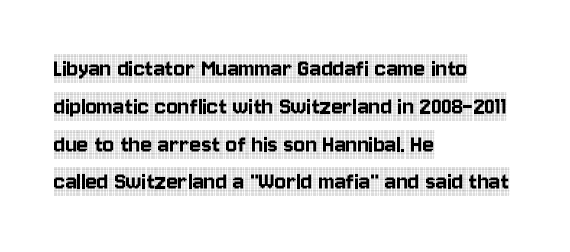
Q: Is the text italic (slanted)? A: No, it is upright.
Q: Is the text underlined? A: No.
Q: How is the paragraph aligned? A: Left-aligned.
Q: Is the spacing between letters normal or unusually wide? A: Normal.
Q: Is the spacing between lines tight, normal or loose? A: Normal.
